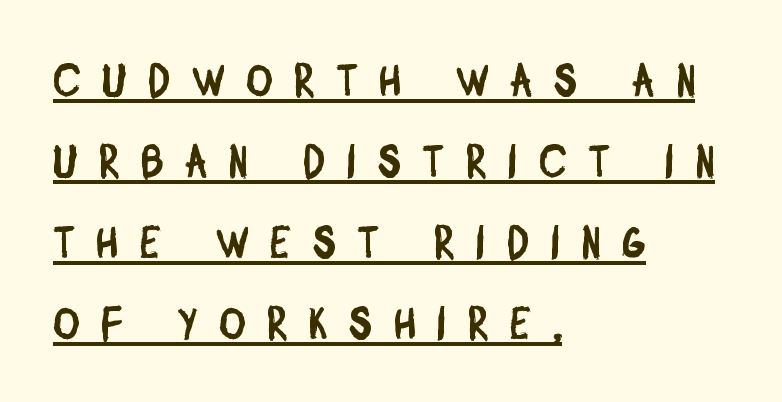
The image shows 45 px condensed sans-serif type; set left-aligned, line spacing 1.8x, unusually wide letter spacing (+0.49 em), underlined; low stroke contrast and a large x-height.
